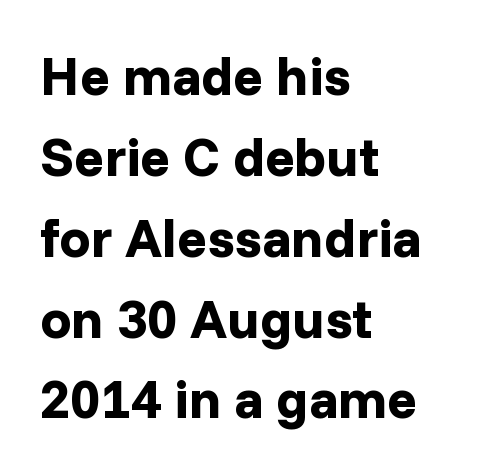
Q: Is the text bold? A: Yes.
Q: Is the text italic (slanted)? A: No, it is upright.
Q: Is the typeface a serif or a sans-serif typeface? A: Sans-serif.
Q: Is the text underlined? A: No.
Q: How is the paragraph aligned? A: Left-aligned.
Q: Is the spacing between letters normal or unusually wide? A: Normal.
Q: Is the spacing between lines tight, normal or loose? A: Normal.
Q: Width (condensed, normal, or wide)? A: Normal.
Q: Stroke contrast? A: Low.
Q: x-height? A: Medium.
Q: Monospaced? A: No.
